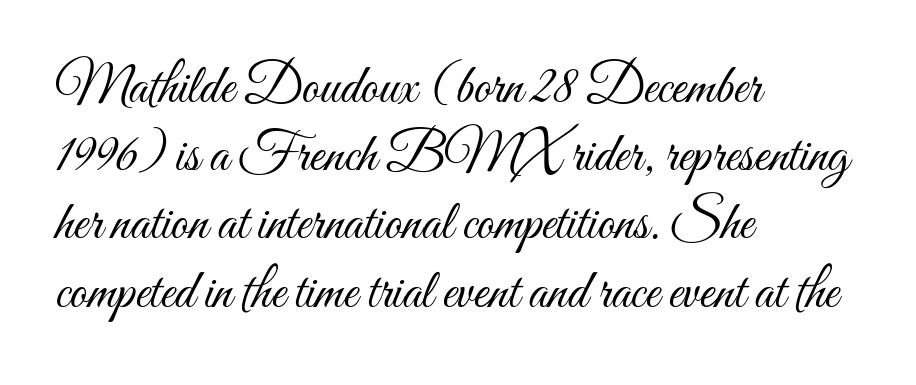
Q: Is the text bold? A: No.
Q: Is the text italic (slanted)? A: Yes.
Q: Is the text underlined? A: No.
Q: How is the paragraph aligned? A: Left-aligned.
Q: Is the spacing between letters normal or unusually wide? A: Normal.
Q: Width (condensed, normal, or wide)? A: Condensed.
Q: Stroke contrast? A: Medium.
Q: x-height? A: Small.
Q: Monospaced? A: No.
